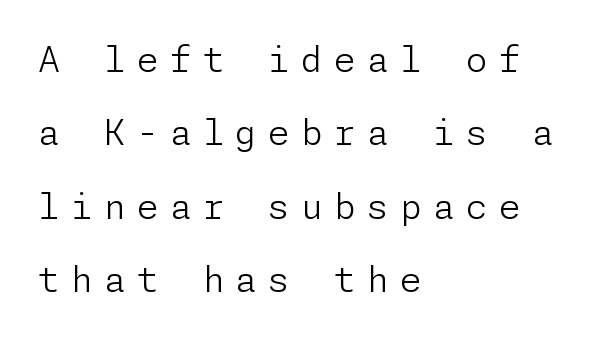
{"serif": "no", "italic": "no", "bold": "no", "weight": "light", "width": "normal", "stroke_contrast": "low", "x_height": "medium", "underline": "no", "align": "left", "line_spacing": "loose", "line_spacing_ratio": 2.1, "letter_spacing": "wide", "letter_spacing_em": 0.32, "glyph_px": 35}
